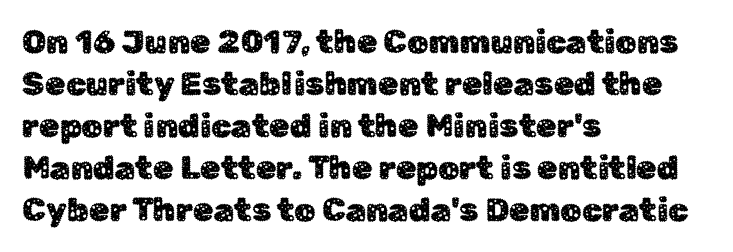
A typesetter would label this face a sans. Horizontal bands of white between lines are of average thickness. Here the designer chose a conventional face with non-uniform glyph widths. Characters remain perfectly vertical along every line. Line beginnings align vertically; line endings do not.
